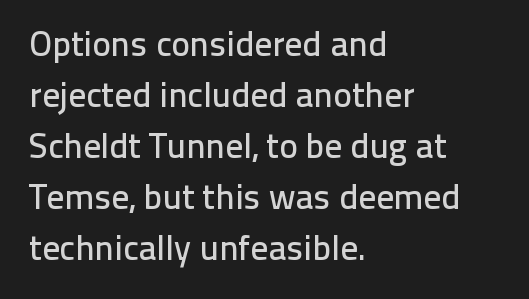
Q: Is the text italic (slanted)? A: No, it is upright.
Q: Is the typeface a serif or a sans-serif typeface? A: Sans-serif.
Q: Is the text underlined? A: No.
Q: How is the paragraph aligned? A: Left-aligned.
Q: Is the spacing between letters normal or unusually wide? A: Normal.
Q: Is the spacing between lines tight, normal or loose? A: Normal.
Q: Width (condensed, normal, or wide)? A: Normal.
Q: Stroke contrast? A: Low.
Q: x-height? A: Medium.
Q: Monospaced? A: No.
